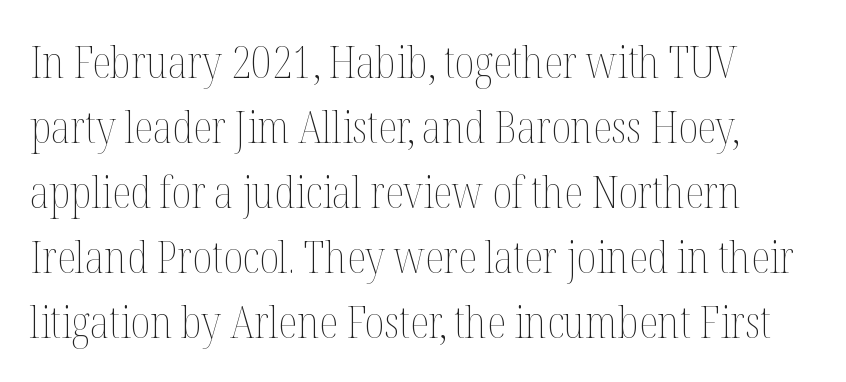
{"italic": "no", "bold": "no", "weight": "thin", "width": "condensed", "stroke_contrast": "medium", "x_height": "medium", "monospaced": "no", "underline": "no", "line_spacing": "normal", "line_spacing_ratio": 1.48, "letter_spacing": "normal", "letter_spacing_em": 0.0, "glyph_px": 44}
